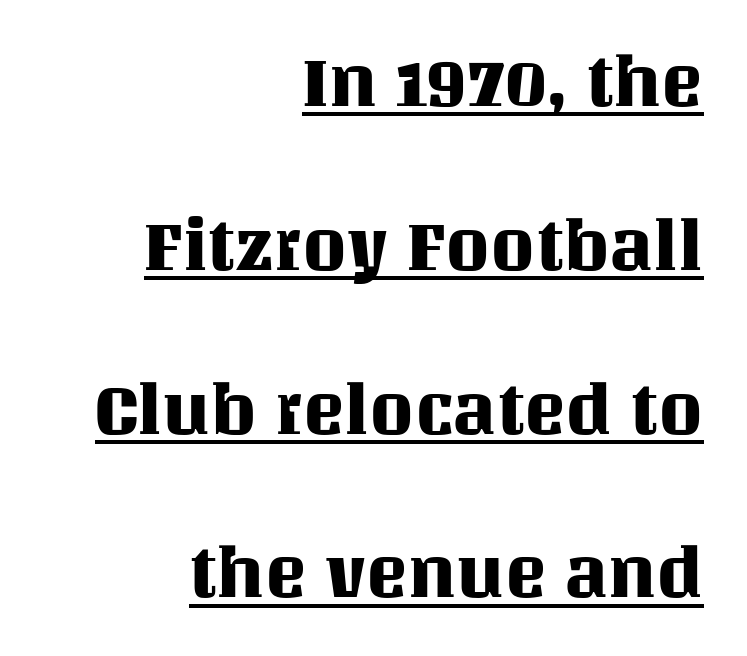
The image shows 70 px text type, upright; set right-aligned, loose line spacing (2.34x), normal letter spacing, underlined; medium stroke contrast and a large x-height.
